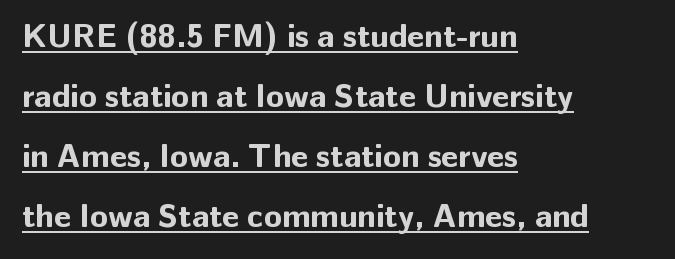
Q: Is the text bold? A: Yes.
Q: Is the text italic (slanted)? A: No, it is upright.
Q: Is the typeface a serif or a sans-serif typeface? A: Sans-serif.
Q: Is the text underlined? A: Yes.
Q: How is the paragraph aligned? A: Left-aligned.
Q: Is the spacing between letters normal or unusually wide? A: Normal.
Q: Width (condensed, normal, or wide)? A: Normal.
Q: Stroke contrast? A: Low.
Q: x-height? A: Medium.
Q: Monospaced? A: No.
